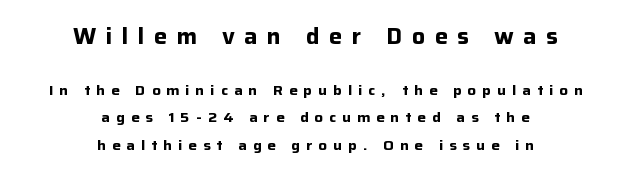
Q: Is the text bold? A: Yes.
Q: Is the text italic (slanted)? A: No, it is upright.
Q: Is the text underlined? A: No.
Q: How is the paragraph aligned? A: Centered.
Q: Is the spacing between letters normal or unusually wide? A: Unusually wide.
Q: Is the spacing between lines tight, normal or loose? A: Loose.
Q: Which block of text is set in a larger size, the first (top) or the second (bottom)? A: The first (top) one.
